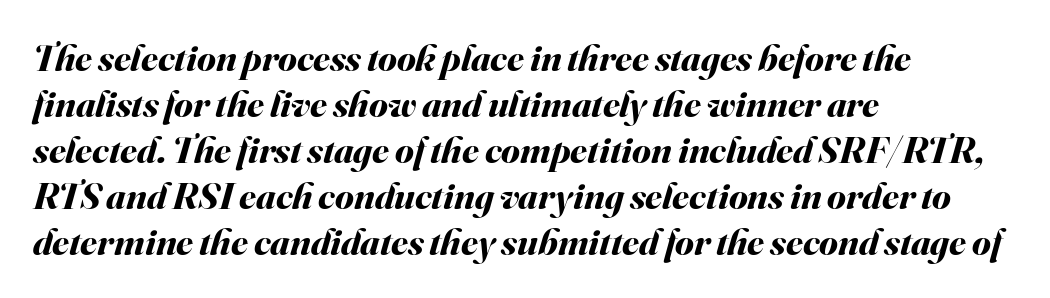
Glance below the letters and you will spot only blank space. The passage is arranged the way most books set body copy — flush left. Emphasis-style slanted type is in use. You could not count columns in this text — the font is proportionally spaced.
